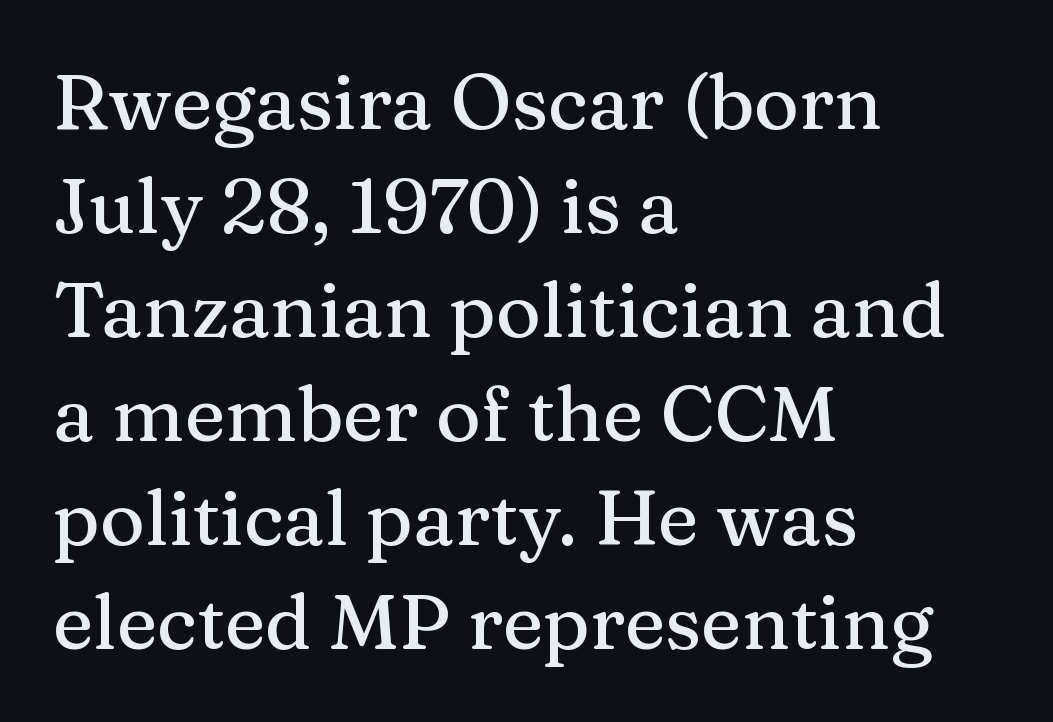
The image shows 77 px serif type, upright; set left-aligned, normal line spacing (1.35x), normal letter spacing, not underlined; medium stroke contrast and a medium x-height.
